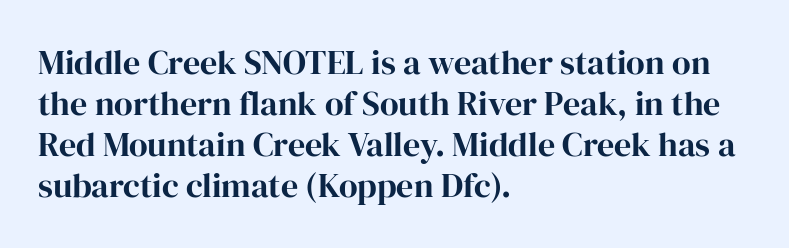
The words here are not underlined. Layout note: lines flush left. This rendering employs a face with finishing strokes, i.e., a serif. Note the varied advance widths — an 'i' is clearly narrower than an 'm'. The typesetting leans heavy: a genuine bold.
